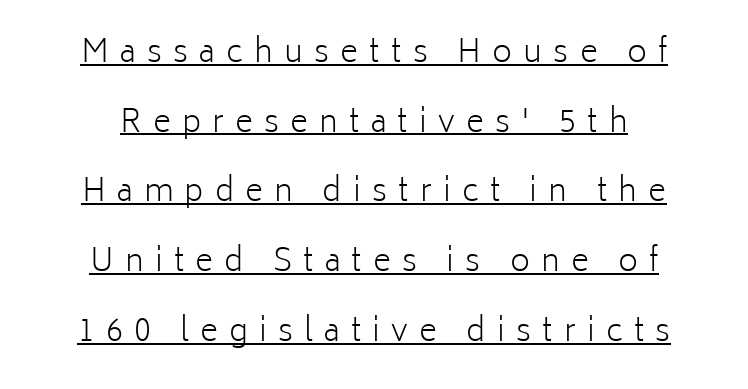
{"serif": "no", "italic": "no", "bold": "no", "weight": "light", "width": "normal", "stroke_contrast": "low", "x_height": "medium", "monospaced": "no", "underline": "yes", "align": "center", "line_spacing": "loose", "line_spacing_ratio": 2.25, "letter_spacing": "wide", "letter_spacing_em": 0.36, "glyph_px": 31}
